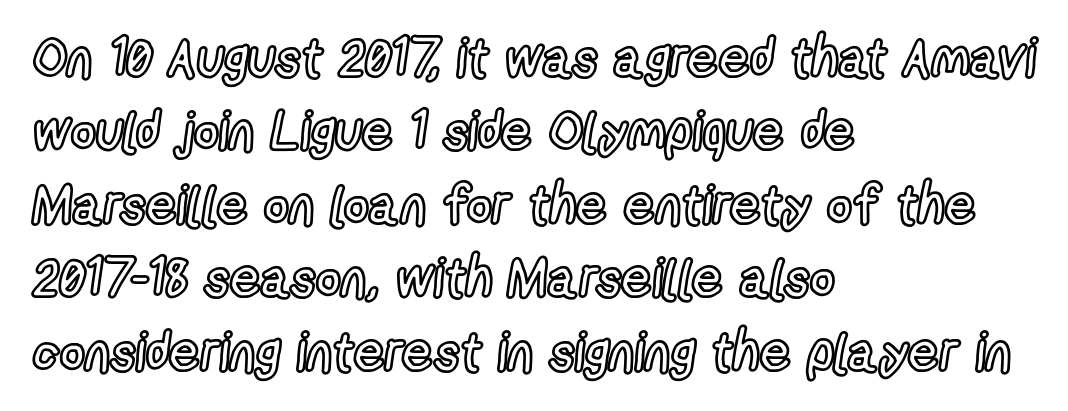
The image shows 54 px condensed type; set left-aligned, normal line spacing (1.36x), normal letter spacing, not underlined; a medium x-height.
